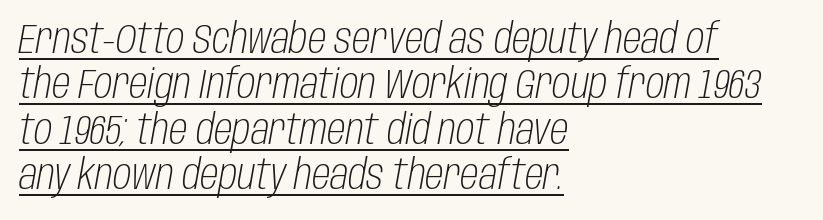
{"italic": "yes", "lean": "right", "slant_degrees": 10, "bold": "no", "weight": "light", "width": "condensed", "stroke_contrast": "low", "x_height": "large", "monospaced": "no", "underline": "yes", "align": "left", "line_spacing": "tight", "line_spacing_ratio": 1.08, "letter_spacing": "normal", "letter_spacing_em": 0.0, "glyph_px": 42}
